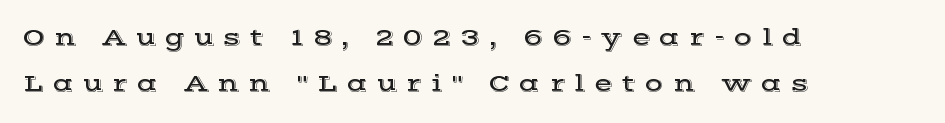
The image shows 24 px text type, upright; set left-aligned, loose line spacing (1.9x), unusually wide letter spacing (+0.38 em), not underlined.
